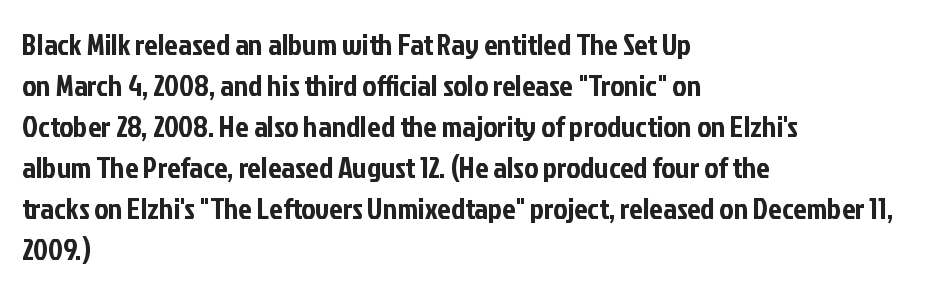
{"serif": "no", "italic": "no", "width": "condensed", "stroke_contrast": "low", "x_height": "medium", "monospaced": "no", "underline": "no", "align": "left", "line_spacing": "normal", "line_spacing_ratio": 1.37, "letter_spacing": "normal", "letter_spacing_em": 0.0, "glyph_px": 30}
